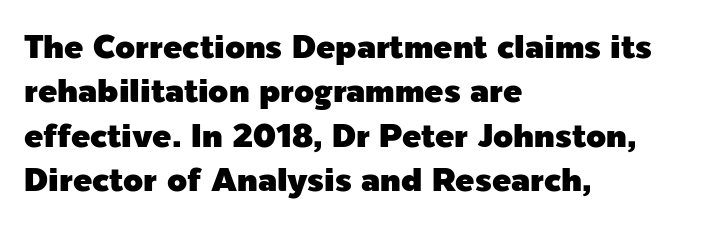
The strip under each line holds only bare page. Left-aligned paragraph, ragged on the right. Italic? Not at all — the glyphs are vertical. The type is set solid horizontally, with unmodified tracking. Grotesque or geometric, the face here clearly has no serifs. Note the varied advance widths — an 'i' is clearly narrower than an 'm'.
